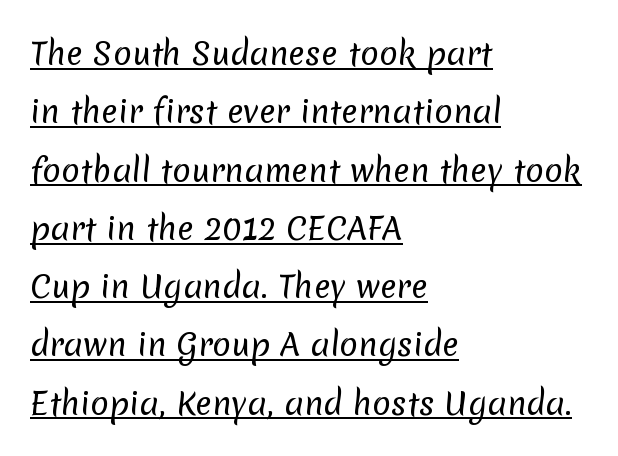
Does the type have serifs? No, each stem ends abruptly. Proportional: the letters do not fall into vertical columns. These glyphs show unthickened strokes, regular width or finer. Which margin do the lines hug? The left one — the right edge is uneven. These characters rest on top of a visible drawn line. Glyph-to-glyph distance matches everyday printed text.
